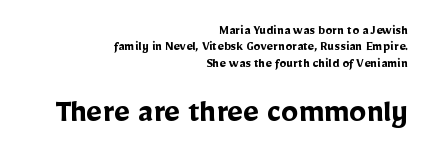
Q: Is the text bold? A: Yes.
Q: Is the text italic (slanted)? A: No, it is upright.
Q: Is the typeface a serif or a sans-serif typeface? A: Sans-serif.
Q: Is the text underlined? A: No.
Q: How is the paragraph aligned? A: Right-aligned.
Q: Is the spacing between letters normal or unusually wide? A: Normal.
Q: Which block of text is set in a larger size, the first (top) or the second (bottom)? A: The second (bottom) one.
Q: Width (condensed, normal, or wide)? A: Normal.
Q: Stroke contrast? A: Low.
Q: x-height? A: Medium.
Q: Monospaced? A: No.
